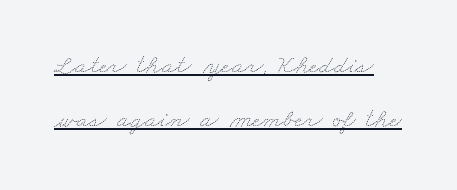
Q: Is the text bold? A: No.
Q: Is the text underlined? A: Yes.
Q: Is the spacing between letters normal or unusually wide? A: Normal.
Q: Is the spacing between lines tight, normal or loose? A: Loose.
